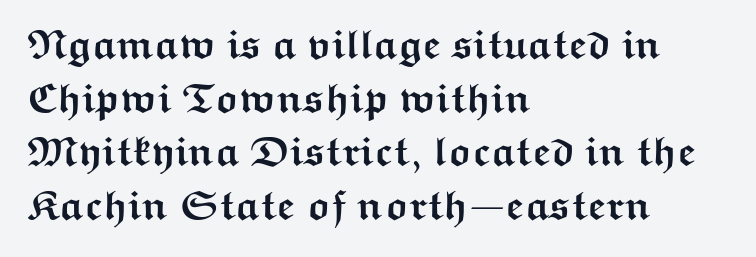
{"serif": "no", "italic": "no", "bold": "yes", "weight": "semibold", "width": "wide", "stroke_contrast": "medium", "x_height": "medium", "monospaced": "no", "underline": "no", "align": "left", "line_spacing": "normal", "line_spacing_ratio": 1.31, "letter_spacing": "normal", "letter_spacing_em": 0.0, "glyph_px": 41}
